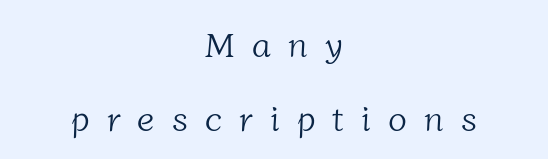
Glyph-to-glyph distance is far greater than everyday printed text. The type family on display is of the serif kind. Varying glyph widths throughout — classic text-font behaviour. This sample is center-justified, so both line endings float freely. Honestly, there is no underline to notice here at all.
